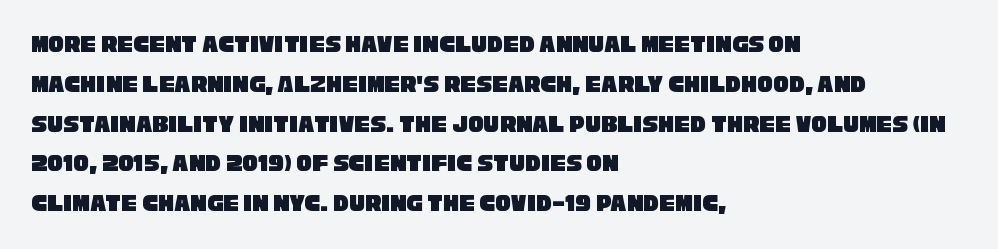
Successive baselines arrive at the customary interval. No extra tracking has been applied to these lines. Reading down the block, your eye returns to a fixed left position each line. The foot of each line stays bare and open.
